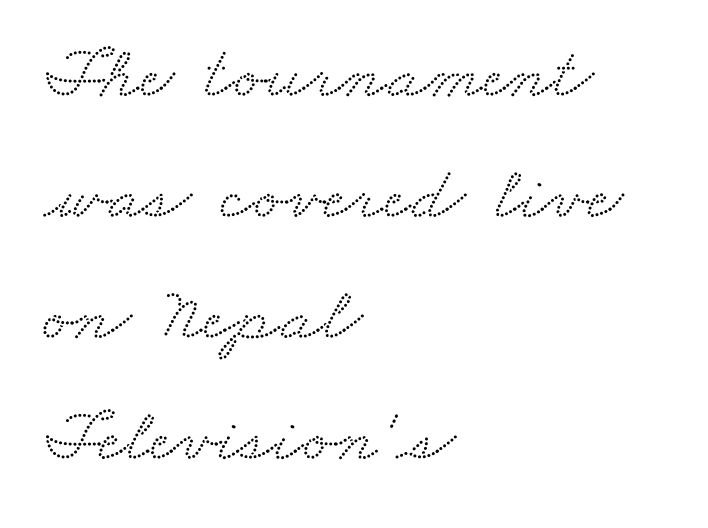
Letterform terminals end in serifs throughout the passage. This sample is left-justified, so line endings fall wherever the words run out. No word sits above an underline. The face used here is rendered with its standard letterfit. The rendering uses a moderate line-height, typical for paragraphs.
